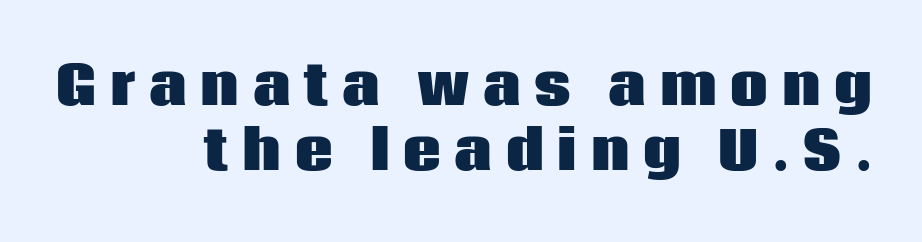
Q: Is the text bold? A: Yes.
Q: Is the text italic (slanted)? A: No, it is upright.
Q: Is the typeface a serif or a sans-serif typeface? A: Sans-serif.
Q: Is the text underlined? A: No.
Q: How is the paragraph aligned? A: Right-aligned.
Q: Is the spacing between letters normal or unusually wide? A: Unusually wide.
Q: Width (condensed, normal, or wide)? A: Normal.
Q: Stroke contrast? A: Low.
Q: x-height? A: Large.
Q: Monospaced? A: No.
